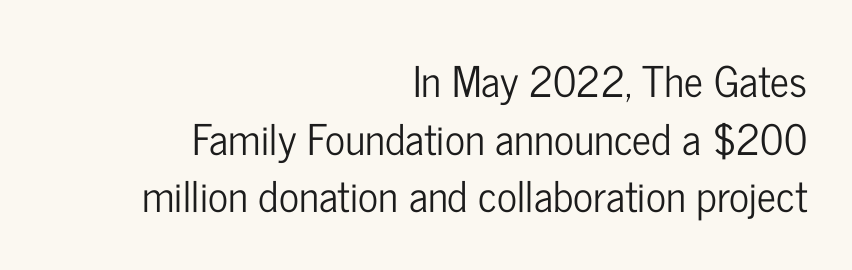
Q: Is the text italic (slanted)? A: No, it is upright.
Q: Is the typeface a serif or a sans-serif typeface? A: Sans-serif.
Q: Is the text underlined? A: No.
Q: How is the paragraph aligned? A: Right-aligned.
Q: Is the spacing between letters normal or unusually wide? A: Normal.
Q: Is the spacing between lines tight, normal or loose? A: Normal.
Q: Width (condensed, normal, or wide)? A: Condensed.
Q: Stroke contrast? A: Low.
Q: x-height? A: Medium.
Q: Monospaced? A: No.
